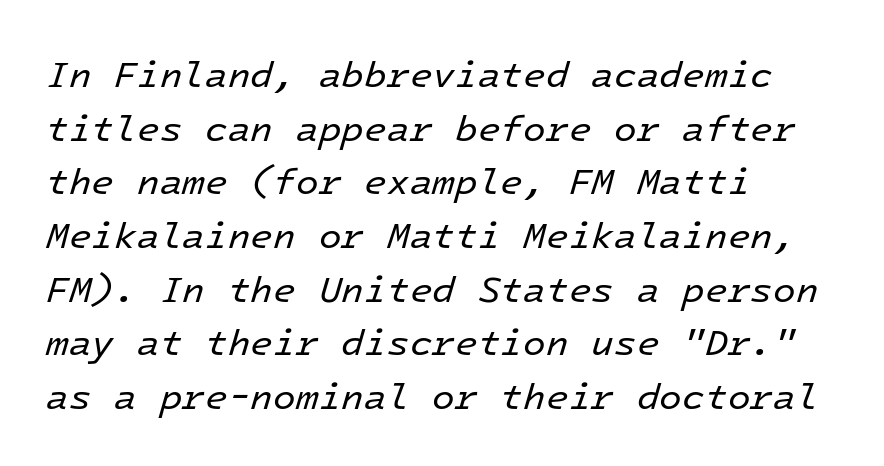
Q: Is the text bold? A: No.
Q: Is the text italic (slanted)? A: Yes, it leans right by about 16 degrees.
Q: Is the text underlined? A: No.
Q: How is the paragraph aligned? A: Left-aligned.
Q: Is the spacing between letters normal or unusually wide? A: Normal.
Q: Is the spacing between lines tight, normal or loose? A: Normal.
Q: Width (condensed, normal, or wide)? A: Normal.
Q: Stroke contrast? A: Low.
Q: x-height? A: Medium.
Q: Monospaced? A: Yes.
